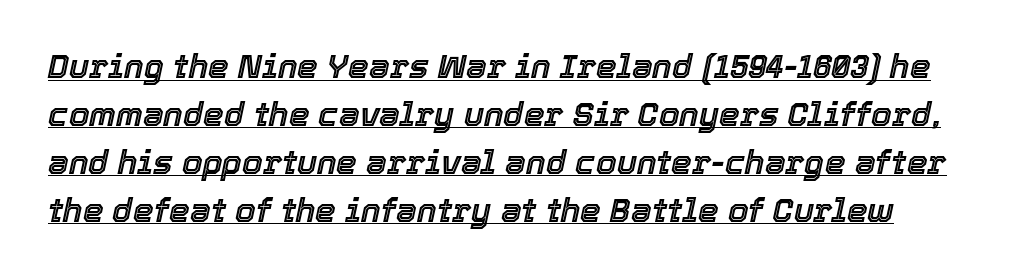
The image shows 33 px text type, italic (leaning right); set normal line spacing (1.45x), normal letter spacing, underlined; a medium x-height.
